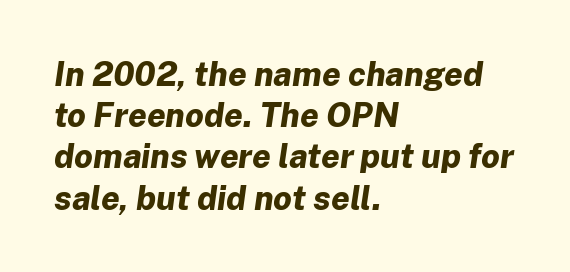
An italicized treatment has been applied to the whole sample. The paragraph shown leans on its left margin. Descenders hang freely into open space. The passage shown has conventional tracking throughout. You could not count columns in this text — the font is proportionally spaced. Quick note: interline space is typical.
